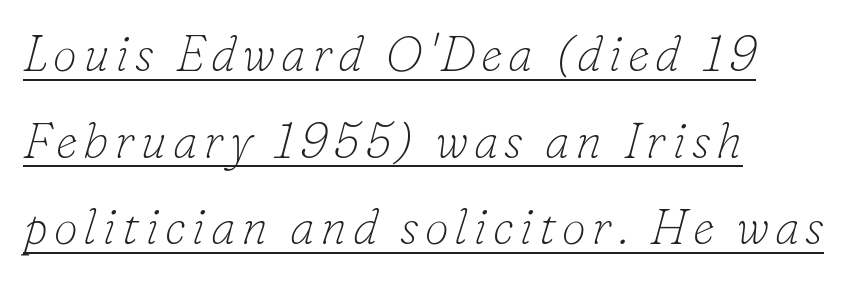
Q: Is the text bold? A: No.
Q: Is the text italic (slanted)? A: Yes, it leans right by about 16 degrees.
Q: Is the typeface a serif or a sans-serif typeface? A: Serif.
Q: Is the text underlined? A: Yes.
Q: How is the paragraph aligned? A: Left-aligned.
Q: Width (condensed, normal, or wide)? A: Normal.
Q: Stroke contrast? A: Low.
Q: x-height? A: Small.
Q: Monospaced? A: No.
